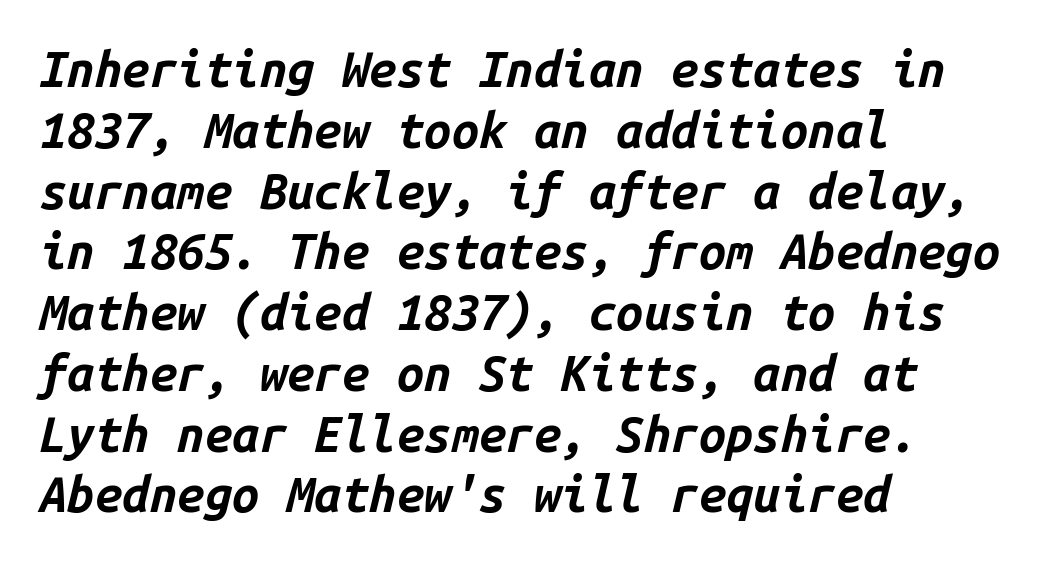
{"italic": "yes", "lean": "right", "slant_degrees": 14, "bold": "yes", "weight": "bold", "width": "normal", "stroke_contrast": "low", "x_height": "medium", "monospaced": "yes", "underline": "no", "align": "left", "line_spacing_ratio": 1.24, "letter_spacing": "normal", "letter_spacing_em": 0.0, "glyph_px": 49}
